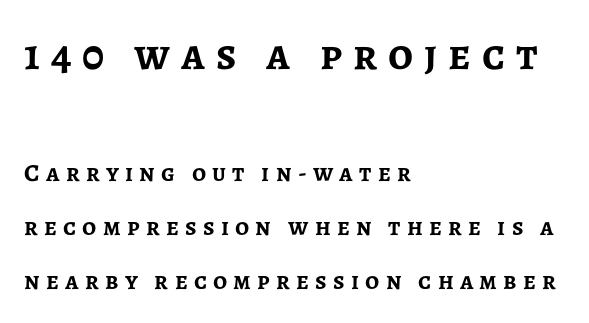
The space beneath each line is pristine and unruled. This is heavy type, rendered in bold. The paragraph has a hard left edge and a soft right edge. Serif or sans? Sans — the stroke terminals are bare.
